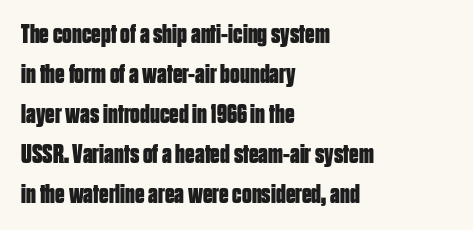
Q: Is the text bold? A: Yes.
Q: Is the text italic (slanted)? A: No, it is upright.
Q: Is the text underlined? A: No.
Q: How is the paragraph aligned? A: Left-aligned.
Q: Is the spacing between letters normal or unusually wide? A: Normal.
Q: Is the spacing between lines tight, normal or loose? A: Normal.
